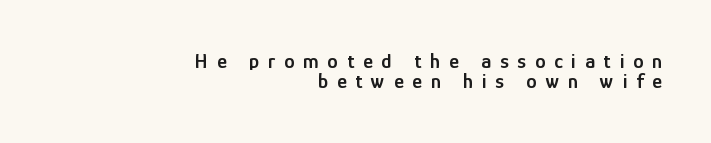
Q: Is the text bold? A: Semi-bold.
Q: Is the text italic (slanted)? A: No, it is upright.
Q: Is the text underlined? A: No.
Q: How is the paragraph aligned? A: Right-aligned.
Q: Is the spacing between letters normal or unusually wide? A: Unusually wide.
Q: Is the spacing between lines tight, normal or loose? A: Tight.
